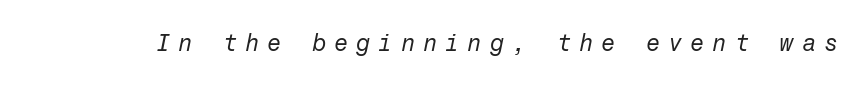
{"italic": "yes", "lean": "right", "slant_degrees": 12, "bold": "no", "underline": "no", "letter_spacing": "wide", "letter_spacing_em": 0.35, "glyph_px": 23}
